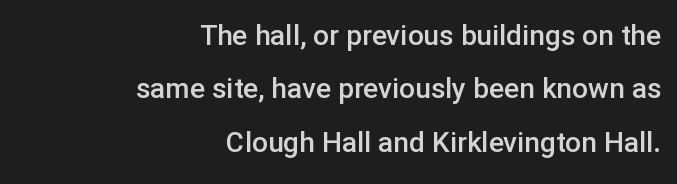
Q: Is the text bold? A: Semi-bold.
Q: Is the text italic (slanted)? A: No, it is upright.
Q: Is the typeface a serif or a sans-serif typeface? A: Sans-serif.
Q: Is the text underlined? A: No.
Q: How is the paragraph aligned? A: Right-aligned.
Q: Is the spacing between letters normal or unusually wide? A: Normal.
Q: Is the spacing between lines tight, normal or loose? A: Loose.
Q: Width (condensed, normal, or wide)? A: Normal.
Q: Stroke contrast? A: Low.
Q: x-height? A: Medium.
Q: Monospaced? A: No.
